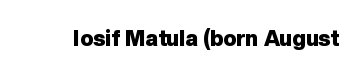
Q: Is the text bold? A: Yes.
Q: Is the text italic (slanted)? A: No, it is upright.
Q: Is the text underlined? A: No.
Q: Is the spacing between letters normal or unusually wide? A: Normal.
